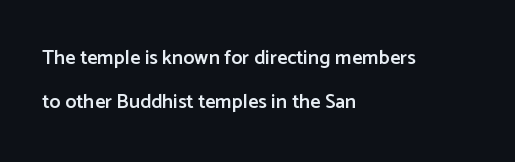
{"italic": "no", "bold": "semi", "underline": "no", "align": "left", "line_spacing": "loose", "line_spacing_ratio": 2.22, "letter_spacing": "normal", "letter_spacing_em": 0.0, "glyph_px": 20}
